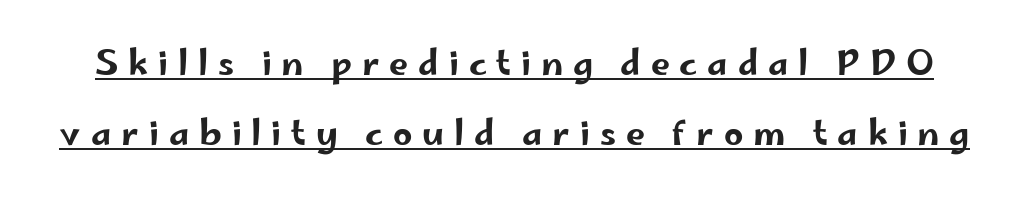
Every stem runs plumb, perpendicular to the baseline. The rendering inserts visible extra space after every character. The passage shown stacks its lines with a broad gap. Do the characters align in a grid? No, the font is proportional. Observe the absence of serifs on each vertical stroke in this sample.
